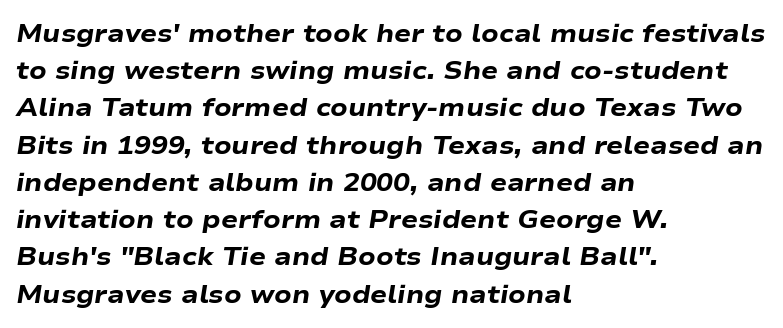
The font's italic variant was chosen for this text. The paragraph shown leans on its left margin. A normal amount of white space separates one row of letters from the next. Lines of text with bare space underneath. Words appear dense and cohesive because spacing is normal. Stroke thickness is high; the sample reads as a true bold.
